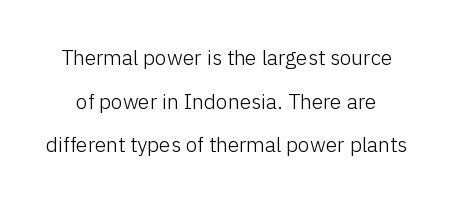
Q: Is the text bold? A: No.
Q: Is the text italic (slanted)? A: No, it is upright.
Q: Is the text underlined? A: No.
Q: Is the spacing between letters normal or unusually wide? A: Normal.
Q: Is the spacing between lines tight, normal or loose? A: Loose.
